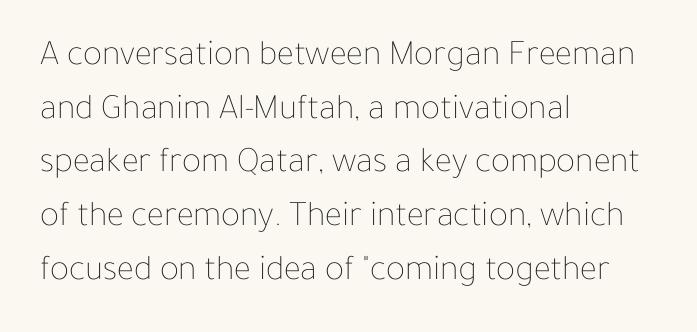
The image shows 36 px thin type, upright; set left-aligned, normal line spacing (1.49x), normal letter spacing, not underlined; low stroke contrast and a medium x-height.
